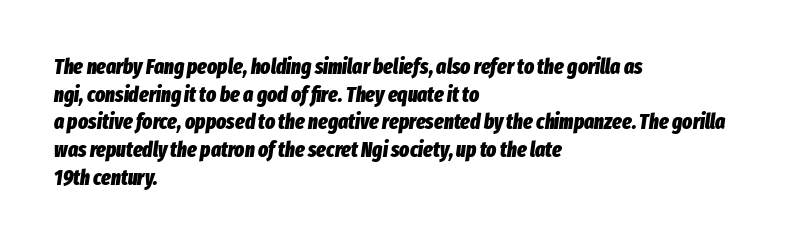
{"italic": "yes", "lean": "right", "slant_degrees": 8, "bold": "yes", "underline": "no", "align": "left", "line_spacing": "normal", "line_spacing_ratio": 1.32, "letter_spacing": "normal", "letter_spacing_em": 0.0, "glyph_px": 21}
